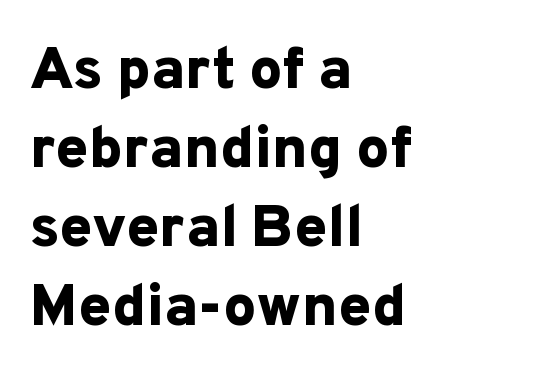
Emphasis by weight is at full strength: bold. How would I describe the line gaps? Plain and ordinary. You could call the tracking neutral — neither tight nor loose. Classification — sans serif. Check the space under the baseline: it is left empty. Character widths vary here, with narrow letters taking less room than wide ones.
